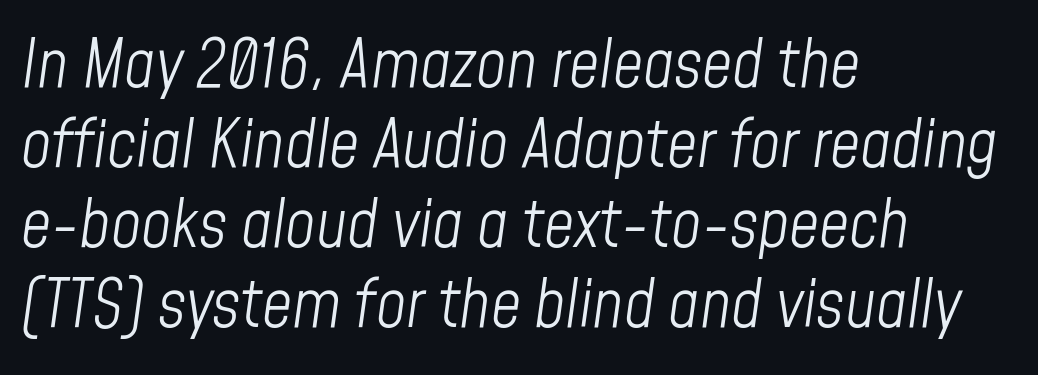
{"italic": "yes", "lean": "right", "slant_degrees": 8, "bold": "no", "weight": "light", "width": "condensed", "stroke_contrast": "low", "x_height": "medium", "monospaced": "no", "underline": "no", "align": "left", "line_spacing_ratio": 1.21, "letter_spacing": "normal", "letter_spacing_em": 0.0, "glyph_px": 66}
